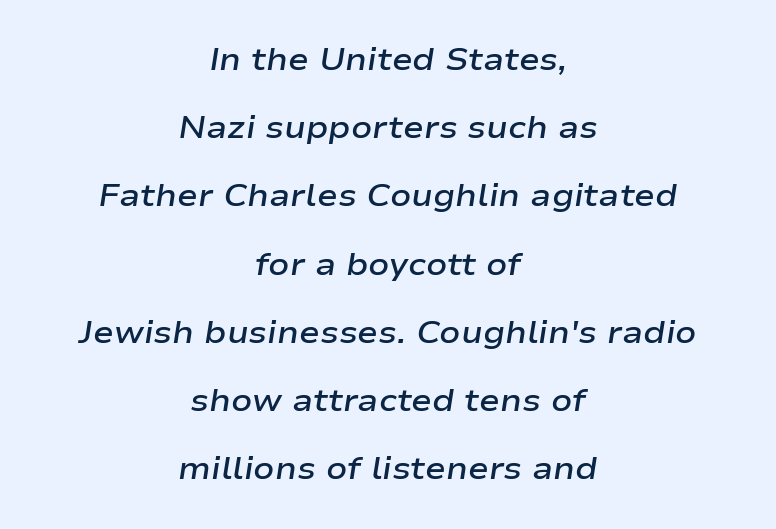
Glance below the letters and you will spot only blank space. Note the varied advance widths — an 'i' is clearly narrower than an 'm'. Notice how the stems are inclined rather than vertical — that's the hallmark of italics. In terms of weight, the rendering is demibold, just under bold. Compared with typical body copy, the letter spacing here is the same. The rag falls on both sides of this text block equally.
